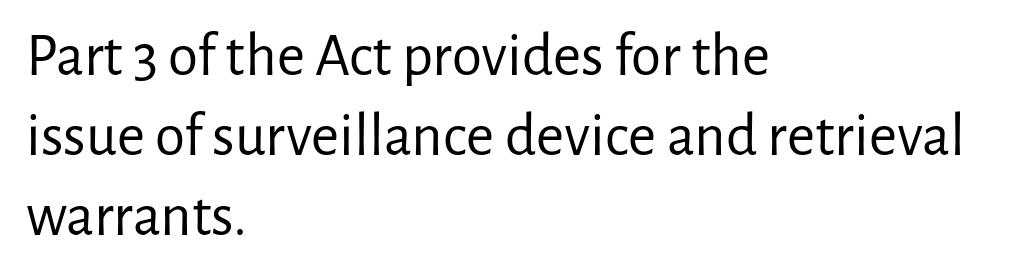
The letters sit at their default tracking, neither squeezed nor spread. This rendering employs a face without finishing strokes, i.e., a sans-serif. Each letter keeps its own natural width here, so spacing adapts to shape. Regular leading. Characters remain perfectly vertical along every line.
